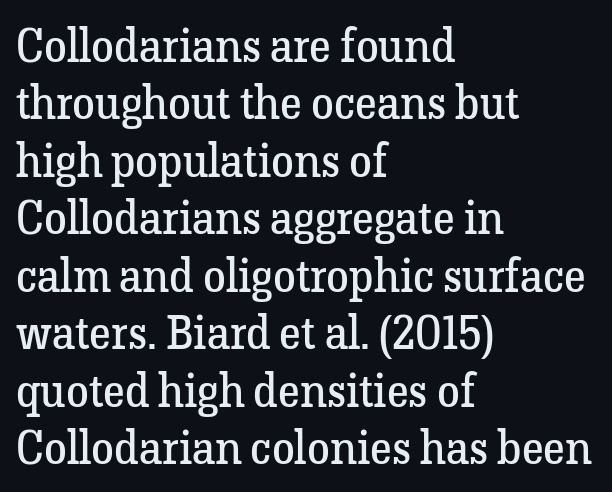
{"serif": "yes", "italic": "no", "bold": "no", "weight": "regular", "width": "normal", "stroke_contrast": "low", "x_height": "medium", "monospaced": "no", "underline": "no", "align": "left", "line_spacing": "normal", "line_spacing_ratio": 1.25, "letter_spacing": "normal", "letter_spacing_em": 0.0, "glyph_px": 46}
